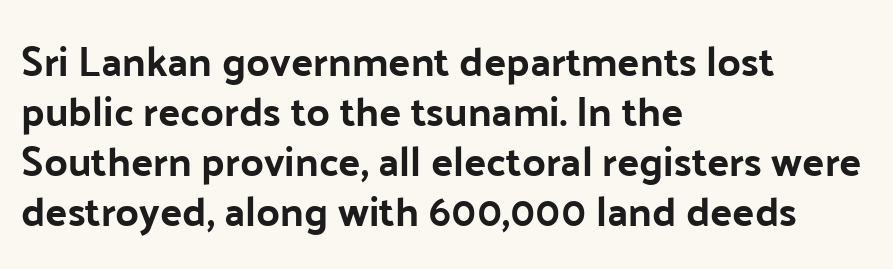
Q: Is the text italic (slanted)? A: No, it is upright.
Q: Is the typeface a serif or a sans-serif typeface? A: Sans-serif.
Q: Is the text underlined? A: No.
Q: How is the paragraph aligned? A: Left-aligned.
Q: Is the spacing between letters normal or unusually wide? A: Normal.
Q: Width (condensed, normal, or wide)? A: Normal.
Q: Stroke contrast? A: Low.
Q: x-height? A: Medium.
Q: Monospaced? A: No.
